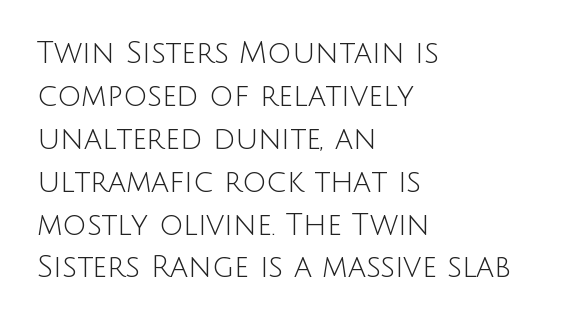
The image shows 30 px light sans-serif type, upright; set left-aligned, normal line spacing (1.43x), normal letter spacing, not underlined; low stroke contrast and a large x-height.
